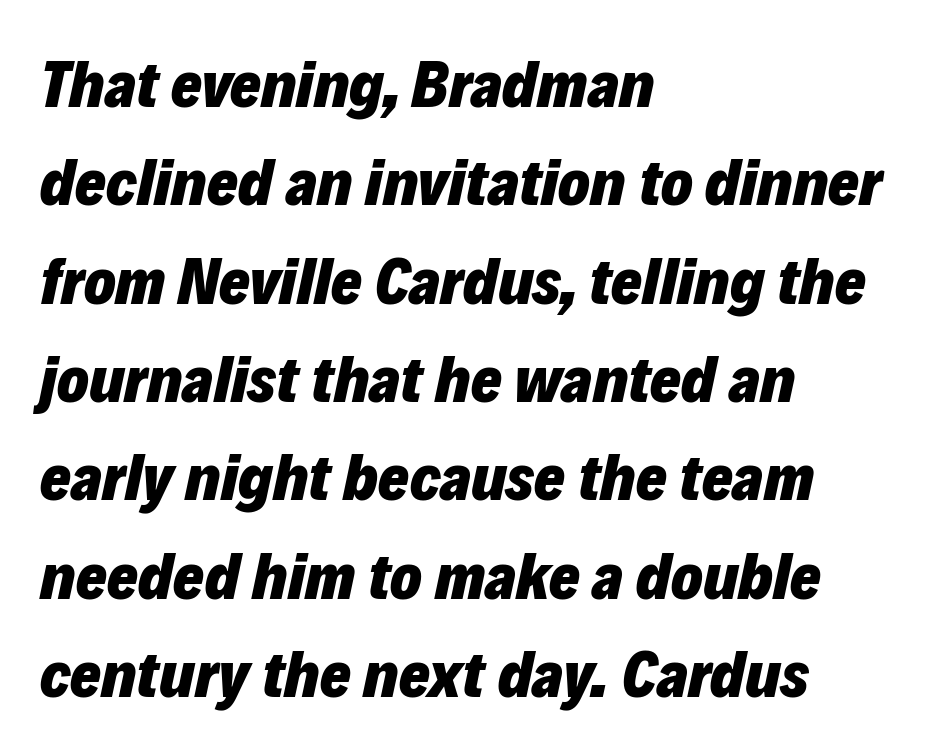
The image shows 66 px heavy type, italic (leaning right); set left-aligned, normal line spacing (1.49x), normal letter spacing, not underlined; low stroke contrast and a medium x-height.
